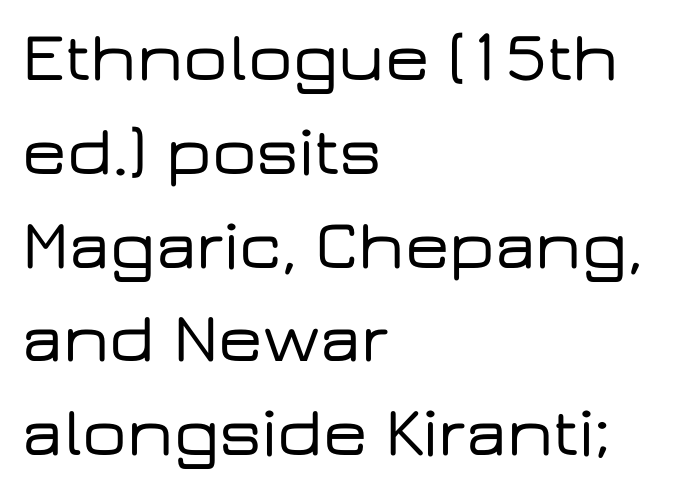
The passage shown has conventional tracking throughout. Line beginnings align vertically; line endings do not. Font category for this specimen: sans-serif. These lines sit exactly where default settings would place them. Think of a printed novel: that variable character pitch is what you see here. The letters stand upright; this is a roman face.
